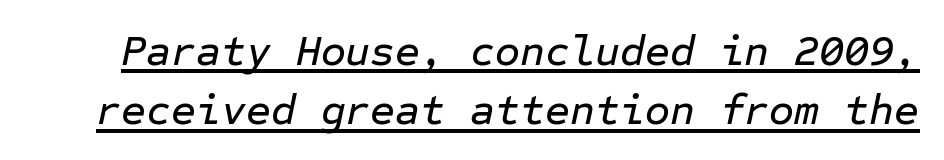
{"italic": "yes", "lean": "right", "slant_degrees": 12, "width": "normal", "stroke_contrast": "low", "x_height": "medium", "monospaced": "yes", "underline": "yes", "line_spacing": "normal", "line_spacing_ratio": 1.38, "letter_spacing": "normal", "letter_spacing_em": 0.0, "glyph_px": 43}
